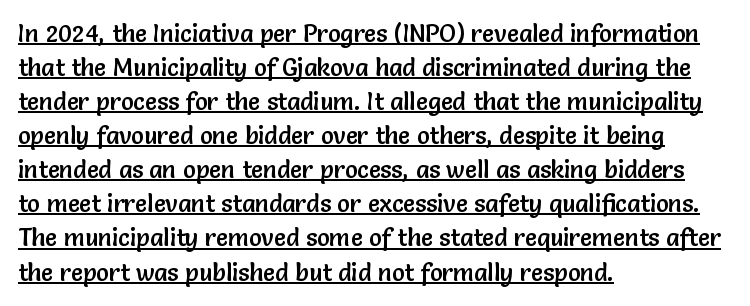
Q: Is the text italic (slanted)? A: No, it is upright.
Q: Is the text underlined? A: Yes.
Q: How is the paragraph aligned? A: Left-aligned.
Q: Is the spacing between letters normal or unusually wide? A: Normal.
Q: Is the spacing between lines tight, normal or loose? A: Normal.
